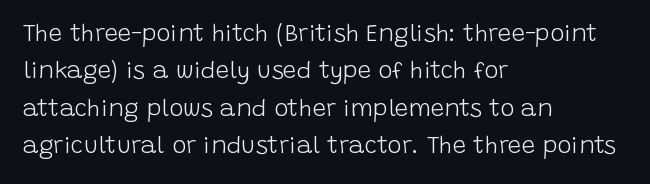
Evenly set lines give the paragraph a standard silhouette. Here the glyphs are tracked normally, forming tight word shapes. Rule under the text: the space is simply empty. Italic? Not at all — the glyphs are vertical. These glyphs show unthickened strokes, regular width or finer.
